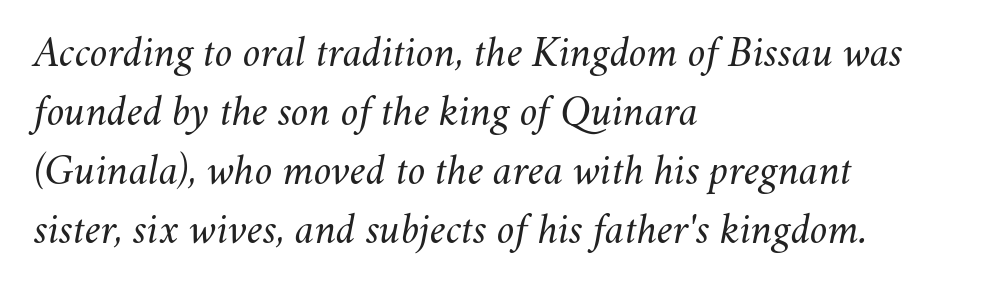
{"italic": "yes", "lean": "right", "slant_degrees": 11, "bold": "no", "weight": "regular", "width": "normal", "stroke_contrast": "medium", "x_height": "small", "monospaced": "no", "underline": "no", "align": "left", "line_spacing": "normal", "line_spacing_ratio": 1.37, "letter_spacing": "normal", "letter_spacing_em": 0.0, "glyph_px": 43}
